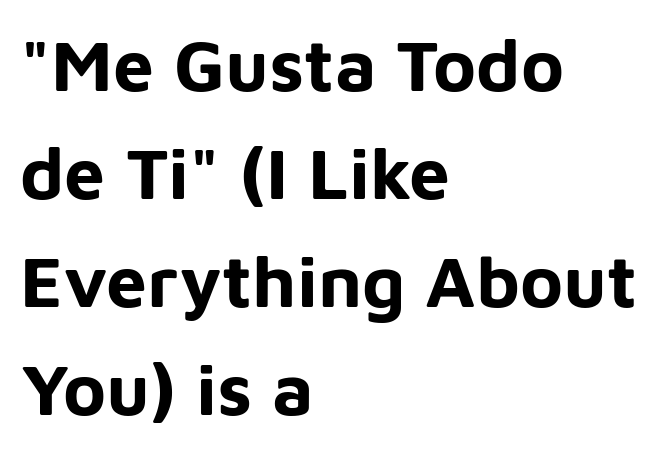
Q: Is the text bold? A: Yes.
Q: Is the text italic (slanted)? A: No, it is upright.
Q: Is the typeface a serif or a sans-serif typeface? A: Sans-serif.
Q: Is the text underlined? A: No.
Q: How is the paragraph aligned? A: Left-aligned.
Q: Is the spacing between letters normal or unusually wide? A: Normal.
Q: Is the spacing between lines tight, normal or loose? A: Normal.
Q: Width (condensed, normal, or wide)? A: Normal.
Q: Stroke contrast? A: Low.
Q: x-height? A: Medium.
Q: Monospaced? A: No.
